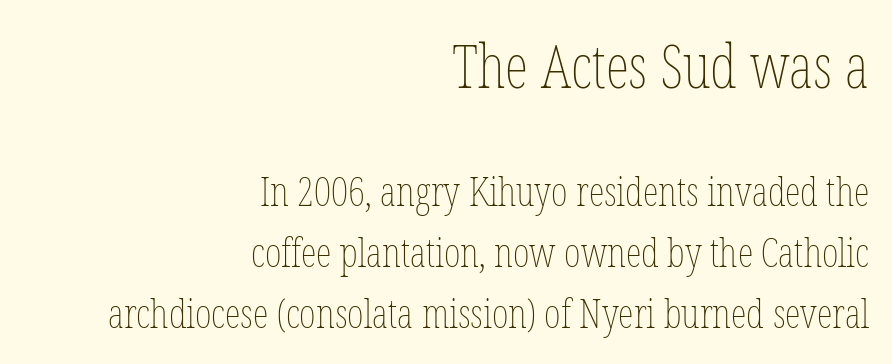
Q: Is the text bold? A: No.
Q: Is the text italic (slanted)? A: No, it is upright.
Q: Is the text underlined? A: No.
Q: How is the paragraph aligned? A: Right-aligned.
Q: Is the spacing between letters normal or unusually wide? A: Normal.
Q: Is the spacing between lines tight, normal or loose? A: Normal.
Q: Which block of text is set in a larger size, the first (top) or the second (bottom)? A: The first (top) one.
Q: Width (condensed, normal, or wide)? A: Condensed.
Q: Stroke contrast? A: Low.
Q: x-height? A: Medium.
Q: Monospaced? A: No.
